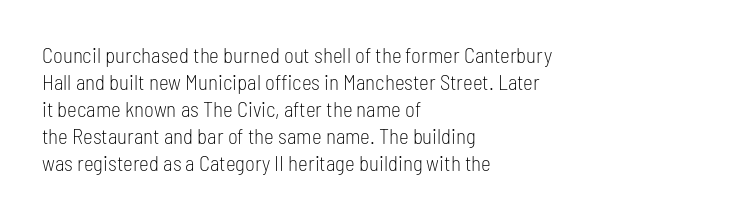
The image shows 21 px text type, upright; set left-aligned, normal line spacing (1.29x), normal letter spacing, not underlined.
